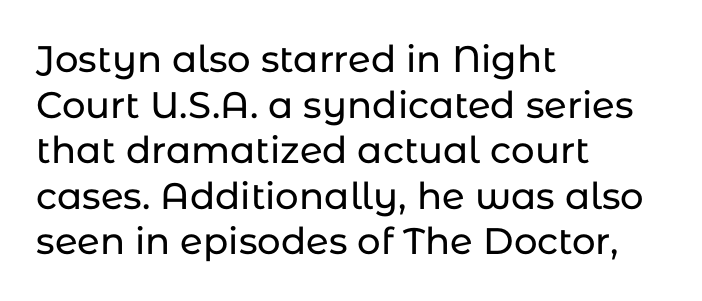
Q: Is the text italic (slanted)? A: No, it is upright.
Q: Is the typeface a serif or a sans-serif typeface? A: Sans-serif.
Q: Is the text underlined? A: No.
Q: How is the paragraph aligned? A: Left-aligned.
Q: Is the spacing between letters normal or unusually wide? A: Normal.
Q: Width (condensed, normal, or wide)? A: Normal.
Q: Stroke contrast? A: Low.
Q: x-height? A: Medium.
Q: Monospaced? A: No.
